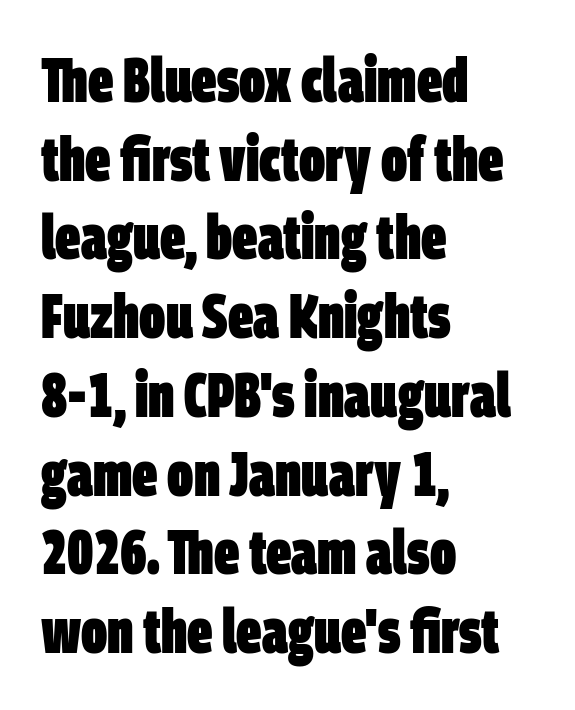
The image shows 63 px heavy, condensed sans-serif type; set left-aligned, normal line spacing (1.25x), normal letter spacing, not underlined; low stroke contrast and a large x-height.
